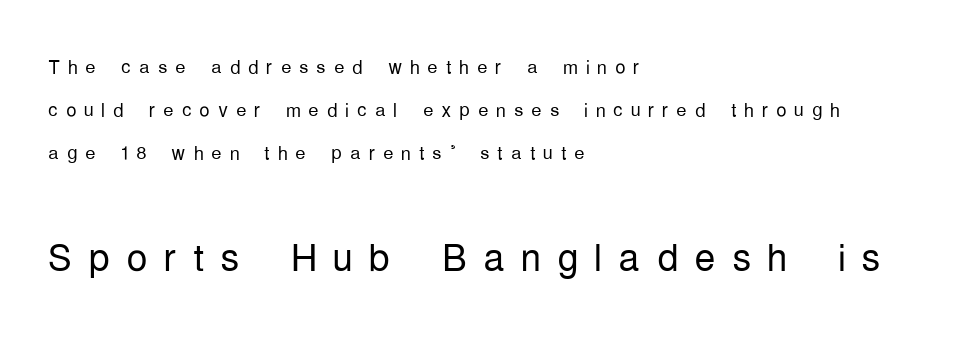
The image shows 53 px light, condensed sans-serif type, upright; set left-aligned, normal line spacing (1.65x), unusually wide letter spacing (+0.3 em), not underlined; the second (bottom) block is 2.04x larger; low stroke contrast and a medium x-height.
